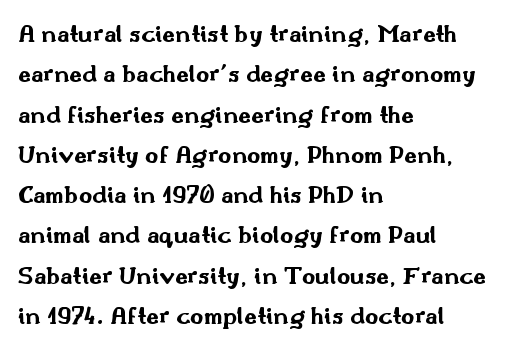
{"italic": "no", "bold": "yes", "underline": "no", "align": "left", "line_spacing": "normal", "line_spacing_ratio": 1.55, "letter_spacing": "normal", "letter_spacing_em": 0.0, "glyph_px": 26}
